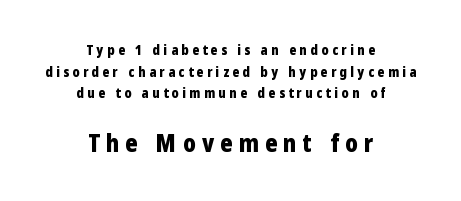
Rows of type keep a routine distance in the vertical direction. Horizontal alignment here is central, giving a formal, balanced look. Pretty heavy lettering here — definitely bold. The baseline area is clear. Bigger letters appear in the bottom chunk; the top chunk is reduced.
